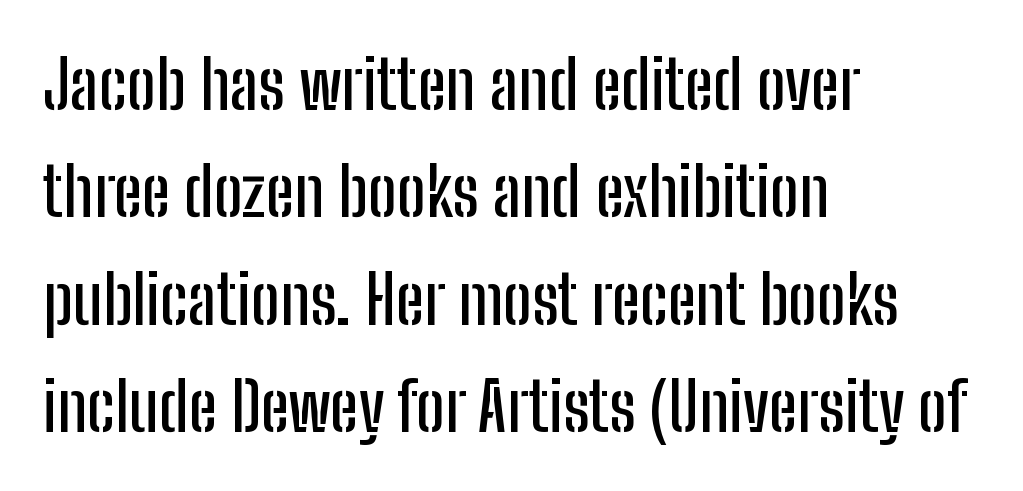
Leftover space on each line is placed entirely after the last word. The vertical gap from one line to the next is medium. Nothing unusual about the tracking: characters are spaced as the font intends. Does the type have serifs? No, each stem ends abruptly.
